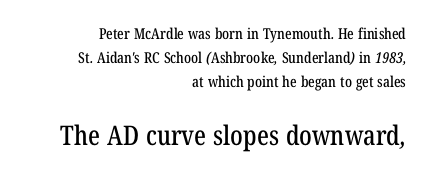
Q: Is the text underlined? A: No.
Q: How is the paragraph aligned? A: Right-aligned.
Q: Is the spacing between letters normal or unusually wide? A: Normal.
Q: Is the spacing between lines tight, normal or loose? A: Normal.
Q: Which block of text is set in a larger size, the first (top) or the second (bottom)? A: The second (bottom) one.
